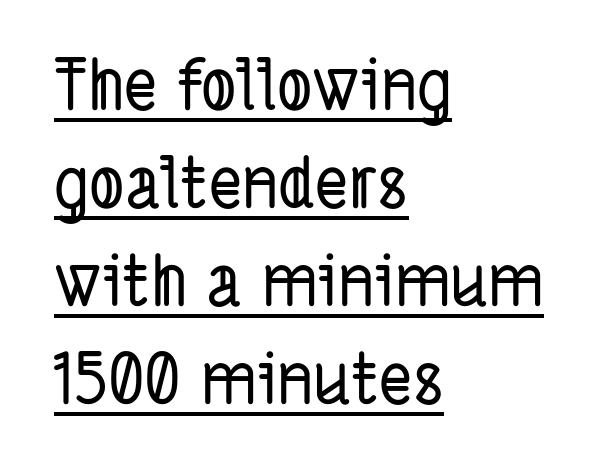
Q: Is the typeface a serif or a sans-serif typeface? A: Sans-serif.
Q: Is the text underlined? A: Yes.
Q: How is the paragraph aligned? A: Left-aligned.
Q: Is the spacing between letters normal or unusually wide? A: Normal.
Q: Is the spacing between lines tight, normal or loose? A: Normal.
Q: Width (condensed, normal, or wide)? A: Condensed.
Q: Stroke contrast? A: Low.
Q: x-height? A: Medium.
Q: Monospaced? A: No.
